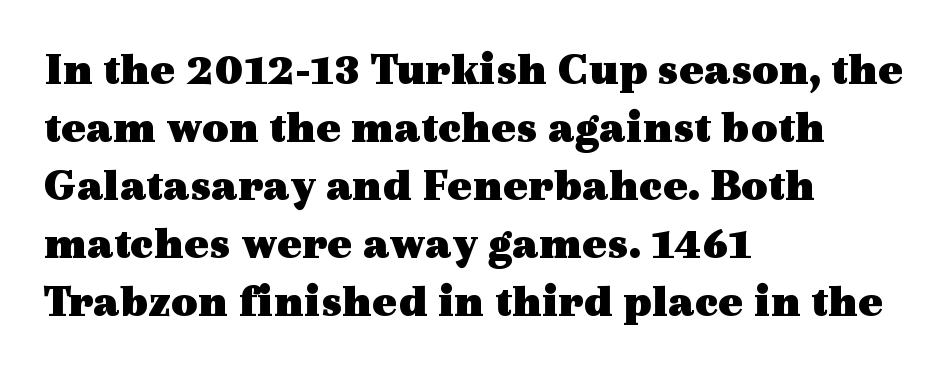
The image shows 46 px heavy, wide serif type, upright; set left-aligned, normal line spacing (1.26x), normal letter spacing, not underlined; a medium x-height.
